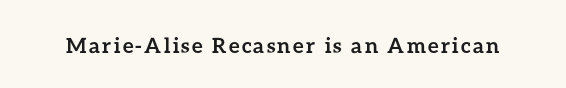
{"italic": "no", "bold": "yes", "underline": "no", "glyph_px": 21}
